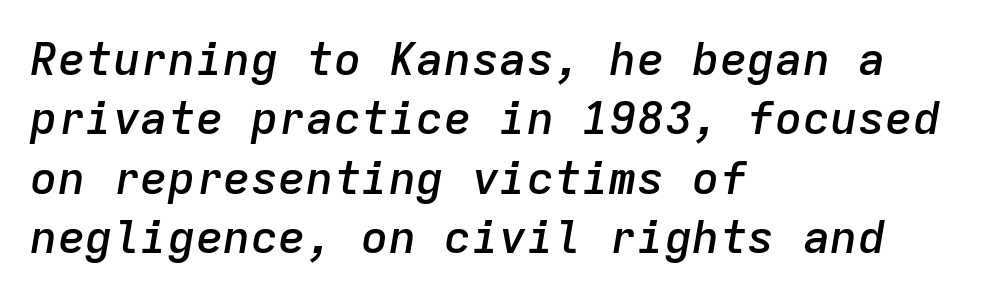
The passage shown is typed in a monospace face where columns stay perfectly aligned. Look at the stroke-to-counter ratio: somewhat heavy, a semibold. Rendered with sloped, italic letterforms. Between one letter and the next there's only the usual sliver of space. Descender tails drop into unmarked territory. A normal amount of white space separates one row of letters from the next.
